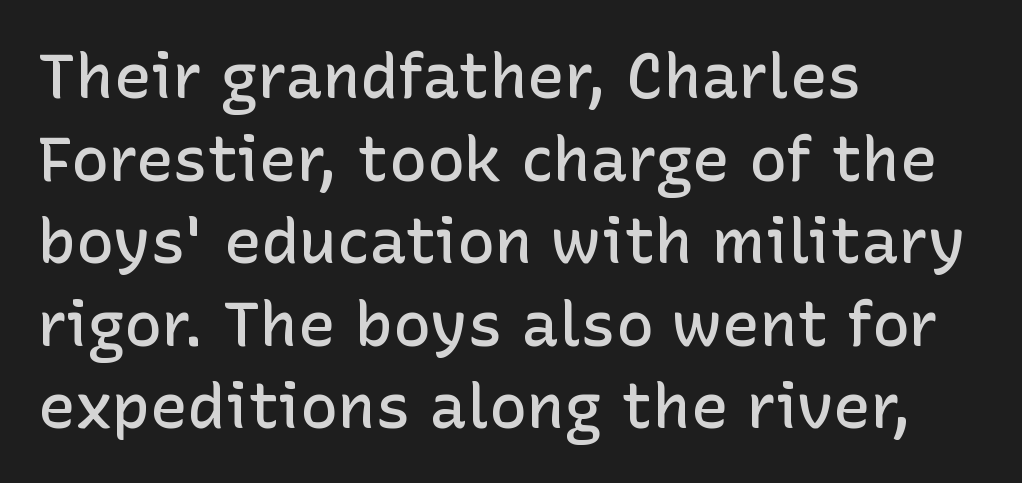
Upright lettering throughout. Observe the absence of serifs on each vertical stroke in this sample. Does the leading feel generous? No, just average. Does the copy run flush right? No — it runs flush left. The gap between lines stays unmarked. The letters advance in unequal steps, a hallmark of proportional type.
